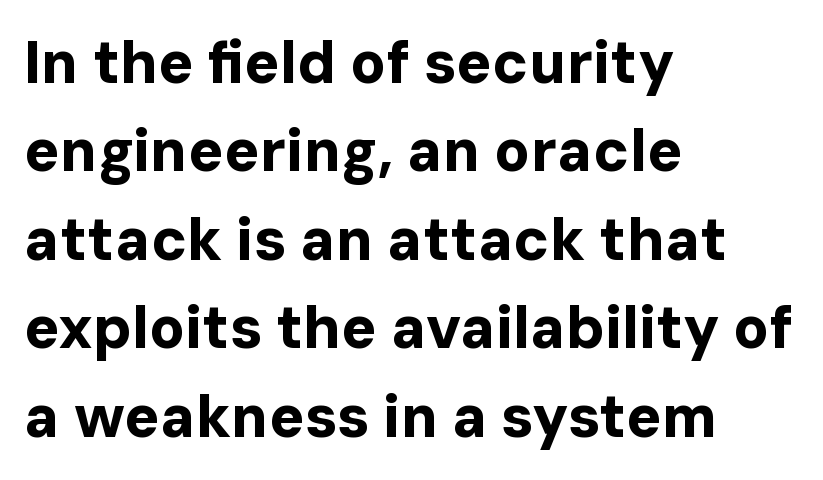
No feet cap the strokes, marking this as sans-serif type. Descenders are the only things crossing below the line. Tracking here is standard; glyphs follow each other at the usual distance. Successive baselines arrive at the customary interval. These lines are rendered in a variable-pitch font. Compared with a centered layout, this one pins lines to the left instead.
